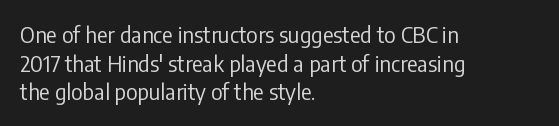
The image shows 22 px text type, upright; set left-aligned, normal line spacing (1.3x), normal letter spacing, not underlined.
